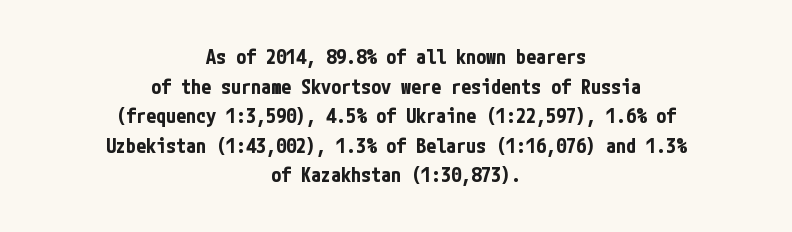
Look at the stroke-to-counter ratio: heavy, a bold. Vertical spacing — default. Italic: no, the glyphs are upright roman. Students, note that the glyphs here touch the page at normal intervals. The area under the type is left untouched. The text block is weighted toward neither margin, spreading evenly from the middle.
